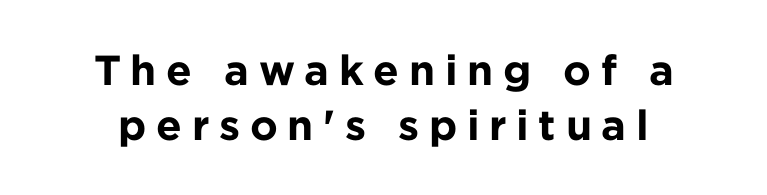
The image shows 42 px bold sans-serif type, upright; set normal line spacing (1.31x), unusually wide letter spacing (+0.23 em), not underlined; low stroke contrast and a medium x-height.
